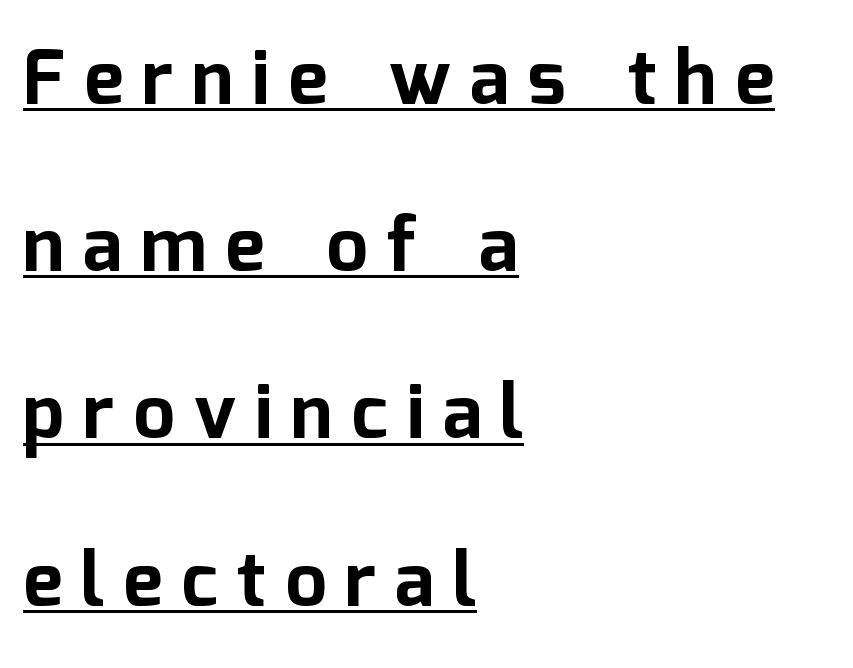
{"serif": "no", "italic": "no", "bold": "yes", "weight": "bold", "width": "normal", "stroke_contrast": "low", "x_height": "medium", "monospaced": "no", "underline": "yes", "align": "left", "line_spacing": "loose", "line_spacing_ratio": 2.23, "letter_spacing": "wide", "letter_spacing_em": 0.25, "glyph_px": 75}
